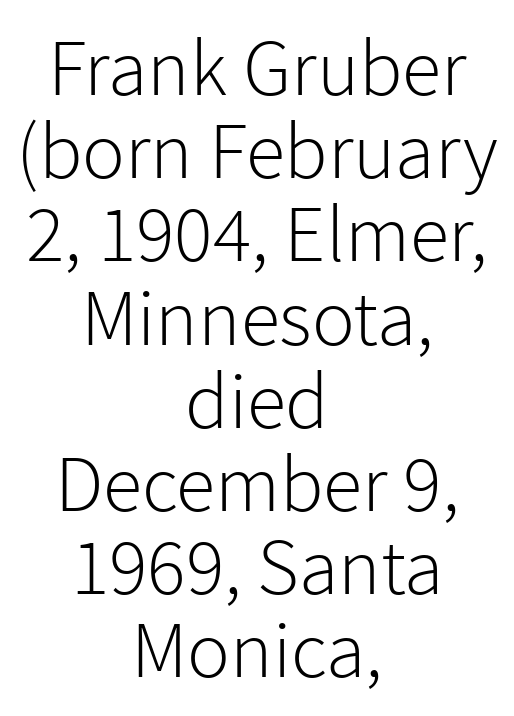
These lines keep a tight, regular rhythm from letter to letter. The font is comparable to plain body text, perhaps lighter. The face used here is a sans, in the tradition of grotesques and geometrics. Successive baselines arrive quickly, one right under another. The rendering positions every line midway between the sides.
